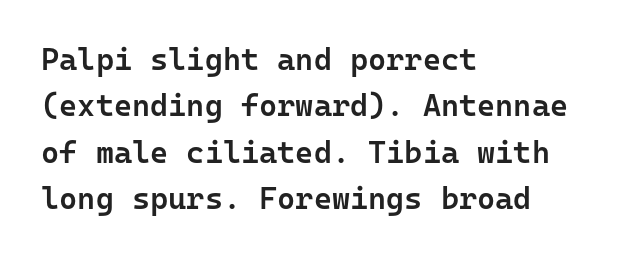
{"serif": "no", "italic": "no", "bold": "semi", "weight": "semibold", "width": "normal", "stroke_contrast": "low", "x_height": "medium", "monospaced": "yes", "underline": "no", "align": "left", "line_spacing": "normal", "line_spacing_ratio": 1.5, "letter_spacing": "normal", "letter_spacing_em": 0.0, "glyph_px": 31}
